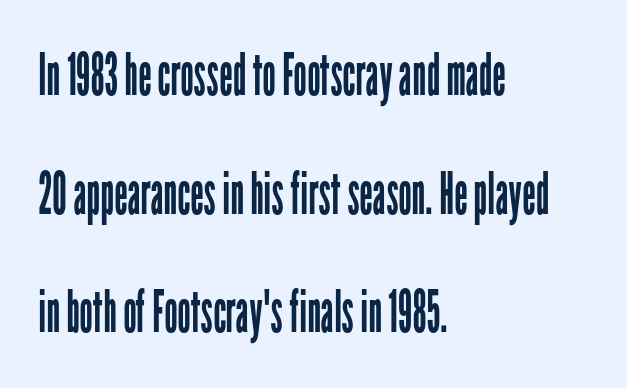
Q: Is the text bold? A: No.
Q: Is the text italic (slanted)? A: No, it is upright.
Q: Is the typeface a serif or a sans-serif typeface? A: Sans-serif.
Q: Is the text underlined? A: No.
Q: How is the paragraph aligned? A: Left-aligned.
Q: Is the spacing between letters normal or unusually wide? A: Normal.
Q: Is the spacing between lines tight, normal or loose? A: Loose.
Q: Width (condensed, normal, or wide)? A: Condensed.
Q: Stroke contrast? A: Low.
Q: x-height? A: Medium.
Q: Monospaced? A: No.
